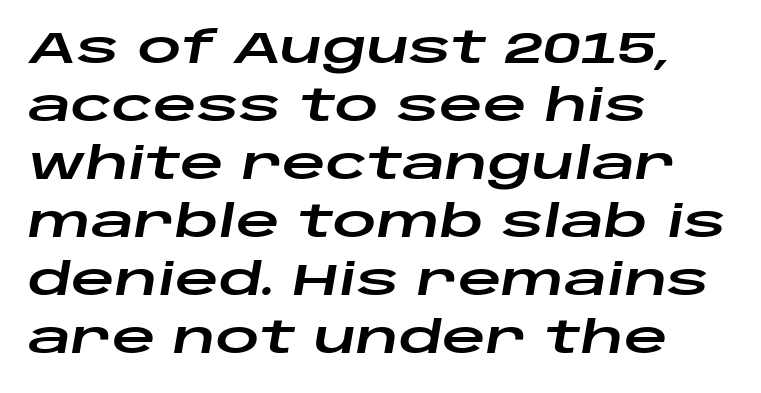
Q: Is the text italic (slanted)? A: Yes, it leans right by about 10 degrees.
Q: Is the text underlined? A: No.
Q: How is the paragraph aligned? A: Left-aligned.
Q: Is the spacing between letters normal or unusually wide? A: Normal.
Q: Is the spacing between lines tight, normal or loose? A: Normal.
Q: Width (condensed, normal, or wide)? A: Wide.
Q: Stroke contrast? A: Low.
Q: x-height? A: Large.
Q: Monospaced? A: No.
